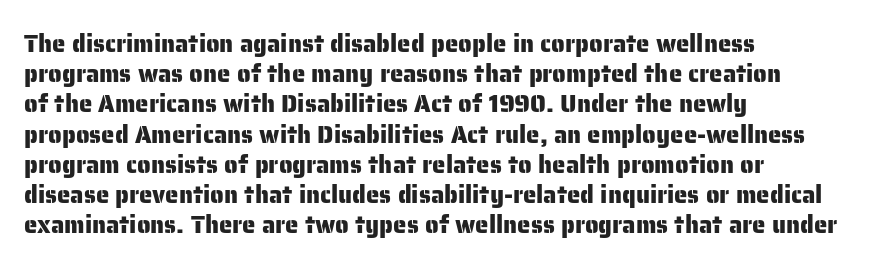
Q: Is the text italic (slanted)? A: No, it is upright.
Q: Is the text underlined? A: No.
Q: How is the paragraph aligned? A: Left-aligned.
Q: Is the spacing between letters normal or unusually wide? A: Normal.
Q: Is the spacing between lines tight, normal or loose? A: Normal.
